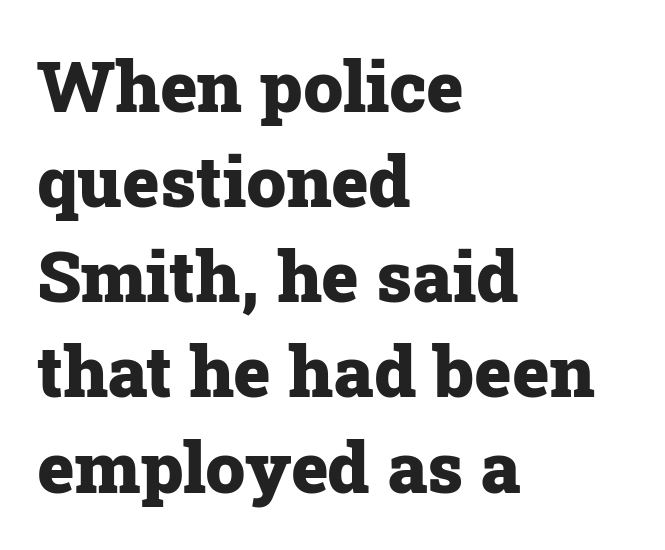
This sample uses an upright cut, with every glyph sitting square on the baseline. This sample keeps an unexceptional amount of space between lines. This sample has the flowing, uneven cadence of proportional lettering. The typesetter chose a ragged-right arrangement here.
